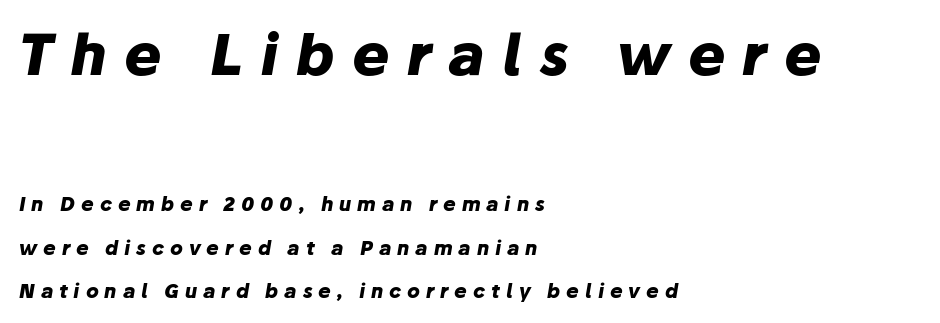
In terms of letterspacing, this is a distinctly airy, spread setting. The designer gave the opening block more size than the closing block. The font is running at its bold setting. If you measured baseline to baseline, you'd find a long distance. Plain, unruled lines of type. The text block is weighted toward the left margin, trailing off unevenly rightward.
